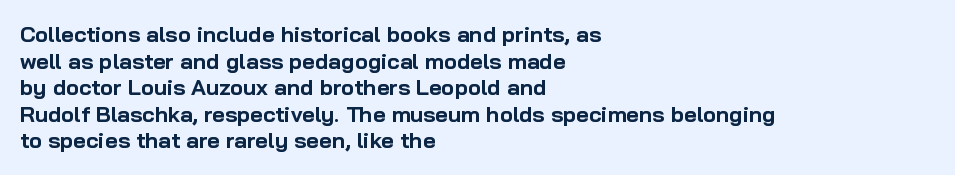
{"italic": "no", "bold": "yes", "underline": "no", "align": "left", "line_spacing_ratio": 1.21, "letter_spacing": "normal", "letter_spacing_em": 0.0, "glyph_px": 22}
